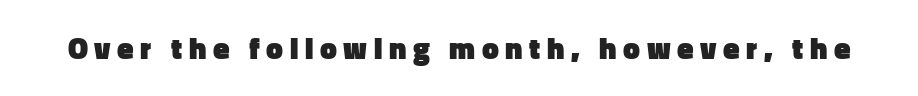
The image shows 30 px heavy sans-serif type, upright; set unusually wide letter spacing (+0.22 em), not underlined; low stroke contrast and a medium x-height.
